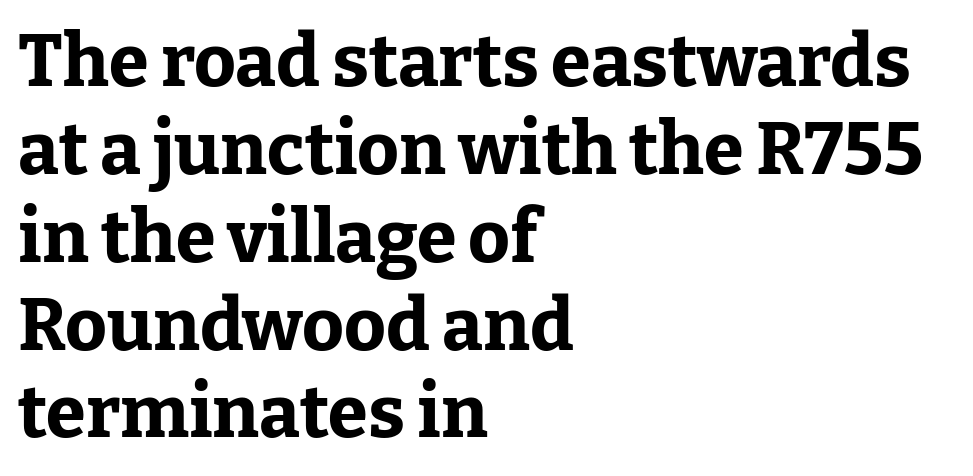
{"serif": "yes", "italic": "no", "bold": "yes", "weight": "bold", "width": "normal", "stroke_contrast": "low", "x_height": "medium", "monospaced": "no", "underline": "no", "align": "left", "line_spacing_ratio": 1.22, "letter_spacing": "normal", "letter_spacing_em": 0.0, "glyph_px": 72}
